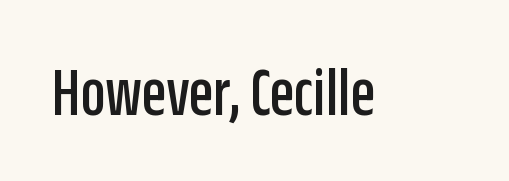
Q: Is the text italic (slanted)? A: No, it is upright.
Q: Is the typeface a serif or a sans-serif typeface? A: Sans-serif.
Q: Is the text underlined? A: No.
Q: Is the spacing between letters normal or unusually wide? A: Normal.
Q: Width (condensed, normal, or wide)? A: Condensed.
Q: Stroke contrast? A: Low.
Q: x-height? A: Large.
Q: Monospaced? A: No.
